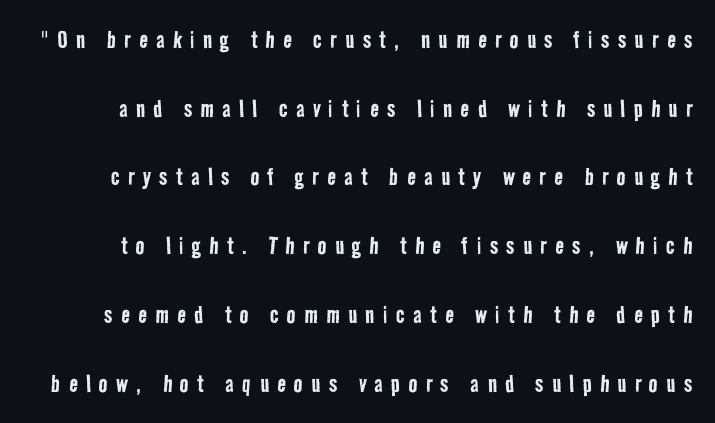
Q: Is the text bold? A: No.
Q: Is the typeface a serif or a sans-serif typeface? A: Sans-serif.
Q: Is the text underlined? A: No.
Q: Is the spacing between letters normal or unusually wide? A: Unusually wide.
Q: Is the spacing between lines tight, normal or loose? A: Loose.
Q: Width (condensed, normal, or wide)? A: Condensed.
Q: Stroke contrast? A: Low.
Q: x-height? A: Medium.
Q: Monospaced? A: No.
